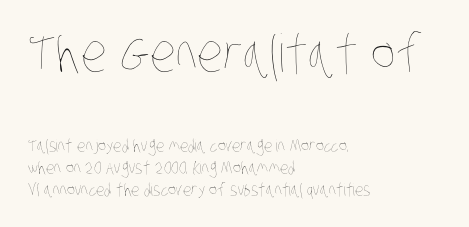
Whoever set this made the first block the dominant, larger element. Is this a fixed-width face? No — the glyphs have proportional, varying widths. In CSS terms this would be text-align: left. The space beneath each line is pristine and unruled. Weight: in the light-to-regular range.
